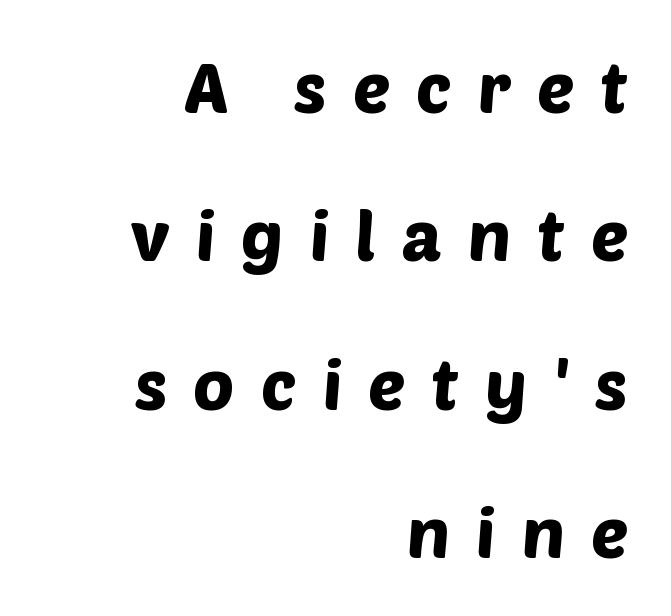
{"serif": "no", "width": "normal", "stroke_contrast": "low", "x_height": "large", "monospaced": "no", "underline": "no", "align": "right", "line_spacing": "loose", "line_spacing_ratio": 2.12, "letter_spacing": "wide", "letter_spacing_em": 0.37, "glyph_px": 70}
